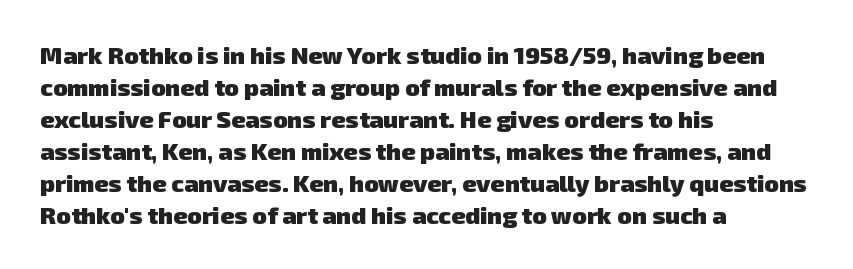
The image shows 24 px bold type; set left-aligned, normal line spacing (1.33x), normal letter spacing, not underlined.
